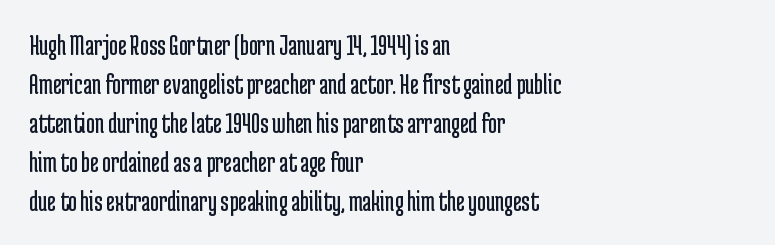
Short note: letters normally spaced. The face looks like a standard text weight, possibly lighter. The strip under each line holds only bare page. When letters stand straight like this, we call the style roman or upright. Evenly set lines give the paragraph a standard silhouette.
